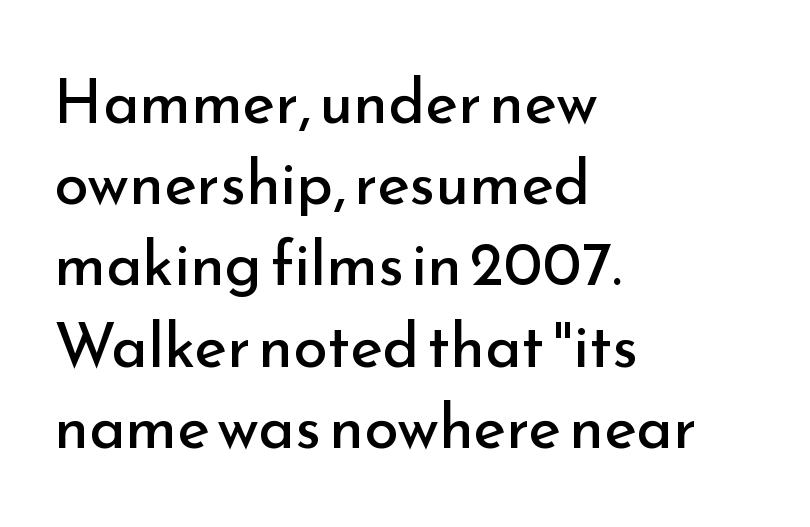
The image shows 62 px regular-weight sans-serif type, upright; set left-aligned, normal line spacing (1.31x), normal letter spacing, not underlined; low stroke contrast and a small x-height.
